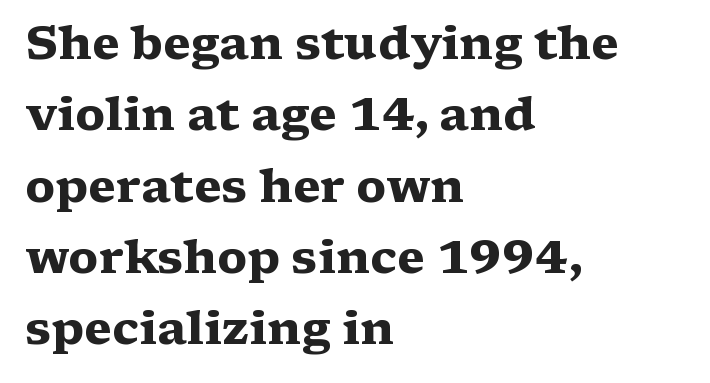
{"serif": "yes", "italic": "no", "bold": "yes", "weight": "heavy", "width": "wide", "stroke_contrast": "medium", "x_height": "medium", "monospaced": "no", "underline": "no", "align": "left", "line_spacing": "normal", "line_spacing_ratio": 1.55, "letter_spacing": "normal", "letter_spacing_em": 0.0, "glyph_px": 46}
